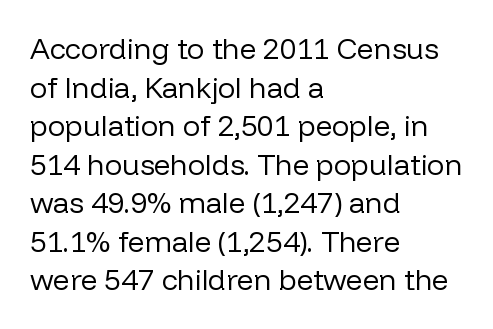
Q: Is the text bold? A: No.
Q: Is the text italic (slanted)? A: No, it is upright.
Q: Is the typeface a serif or a sans-serif typeface? A: Sans-serif.
Q: Is the text underlined? A: No.
Q: How is the paragraph aligned? A: Left-aligned.
Q: Is the spacing between letters normal or unusually wide? A: Normal.
Q: Is the spacing between lines tight, normal or loose? A: Normal.
Q: Width (condensed, normal, or wide)? A: Normal.
Q: Stroke contrast? A: Low.
Q: x-height? A: Medium.
Q: Monospaced? A: No.
